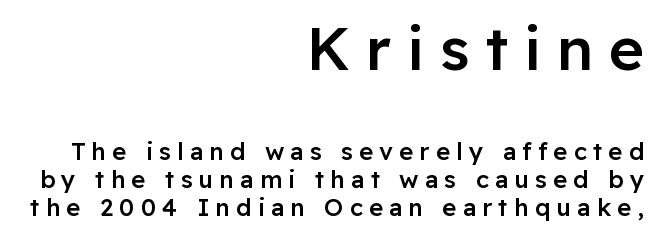
The image shows 60 px semibold sans-serif type, upright; set right-aligned, line spacing 1.17x, unusually wide letter spacing (+0.26 em), not underlined; the first (top) block is 2.5x larger; low stroke contrast and a medium x-height.
